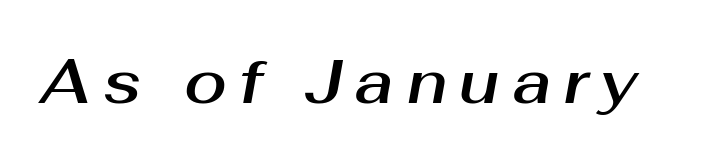
The image shows 62 px text type, italic (leaning right); set unusually wide letter spacing (+0.2 em), not underlined; medium stroke contrast and a medium x-height.
